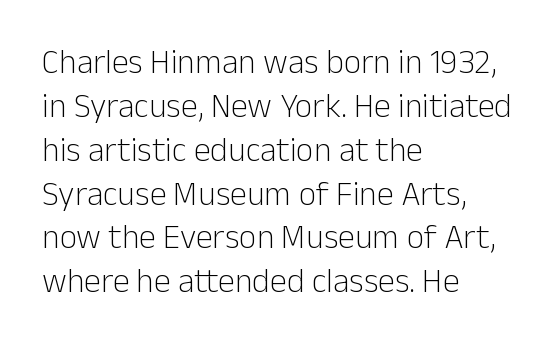
Q: Is the text bold? A: No.
Q: Is the text italic (slanted)? A: No, it is upright.
Q: Is the typeface a serif or a sans-serif typeface? A: Sans-serif.
Q: Is the text underlined? A: No.
Q: How is the paragraph aligned? A: Left-aligned.
Q: Is the spacing between letters normal or unusually wide? A: Normal.
Q: Is the spacing between lines tight, normal or loose? A: Normal.
Q: Width (condensed, normal, or wide)? A: Normal.
Q: Stroke contrast? A: Low.
Q: x-height? A: Medium.
Q: Monospaced? A: No.
